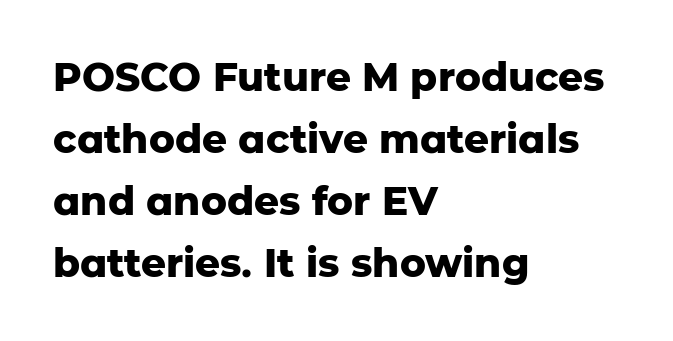
The glyphs in this specimen are sans serif. The setting favours the left margin, as ordinary paragraphs usually do. A clean baseline with only descenders dipping below it. Notice how thick the strokes are: this is what a full bold looks like. Looks like regular typesetting: each glyph gets only the width it needs.
